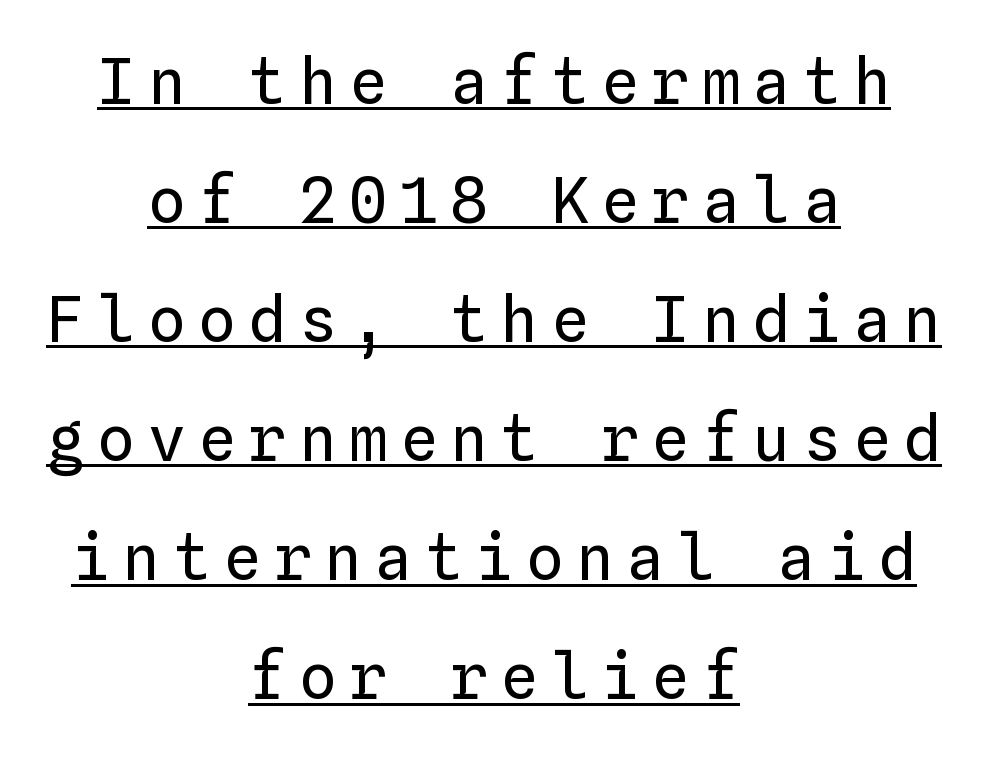
These lines were composed using upright roman letters. The sample's only ornament is a line tracing under the words. The rendering inserts visible extra space after every character. Nothing heavy about these letters — not bold at all. The passage shown is typed in a monospace face where columns stay perfectly aligned.
